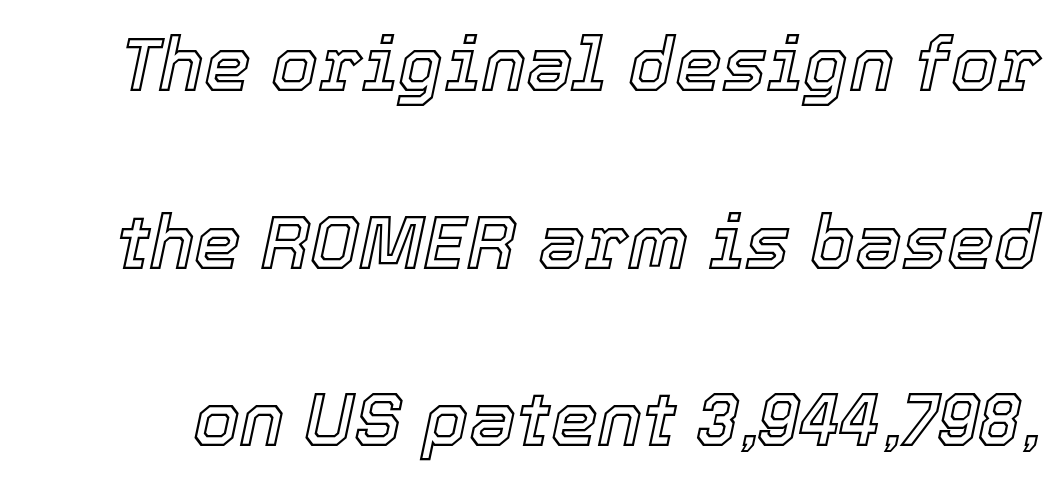
When letters slant like this, we call the style italic. Compared with typical body copy, the letter spacing here is the same. You could fit nearly another row in the gap between these rows. The baseline area is clear. Here the designer chose a conventional face with non-uniform glyph widths.
